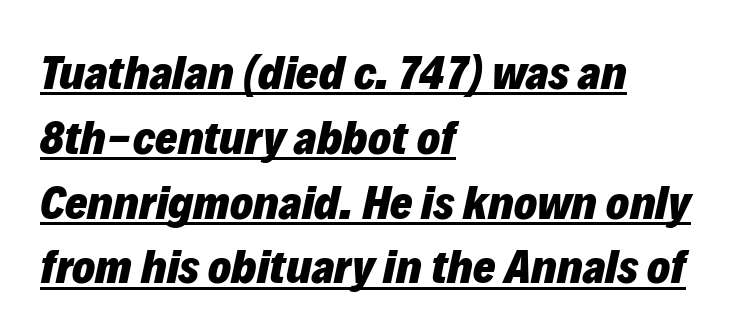
{"italic": "yes", "lean": "right", "slant_degrees": 12, "bold": "yes", "weight": "heavy", "width": "normal", "stroke_contrast": "low", "x_height": "medium", "monospaced": "no", "underline": "yes", "align": "left", "line_spacing": "normal", "line_spacing_ratio": 1.35, "letter_spacing": "normal", "letter_spacing_em": 0.0, "glyph_px": 48}
